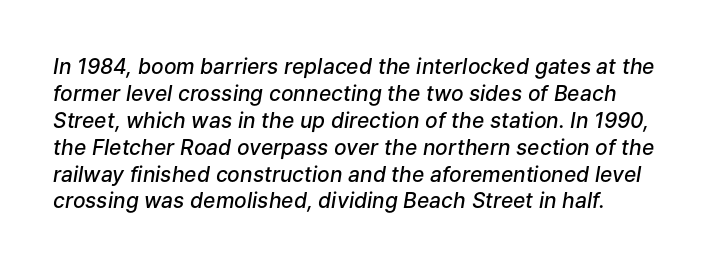
Q: Is the text bold? A: Semi-bold.
Q: Is the text italic (slanted)? A: Yes, it leans right by about 9 degrees.
Q: Is the text underlined? A: No.
Q: How is the paragraph aligned? A: Left-aligned.
Q: Is the spacing between letters normal or unusually wide? A: Normal.
Q: Is the spacing between lines tight, normal or loose? A: Normal.
